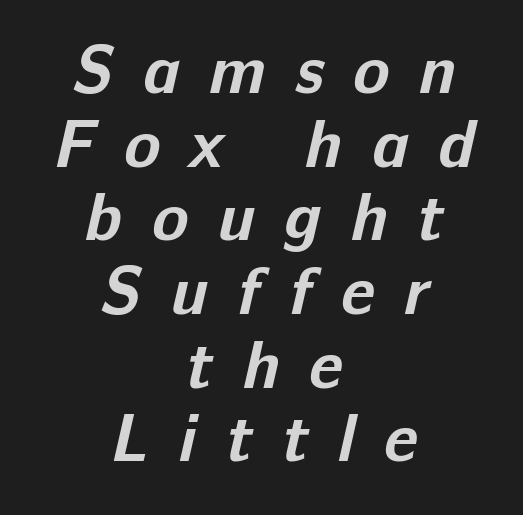
Q: Is the text bold? A: Yes.
Q: Is the typeface a serif or a sans-serif typeface? A: Sans-serif.
Q: Is the text underlined? A: No.
Q: How is the paragraph aligned? A: Centered.
Q: Is the spacing between letters normal or unusually wide? A: Unusually wide.
Q: Is the spacing between lines tight, normal or loose? A: Tight.
Q: Width (condensed, normal, or wide)? A: Normal.
Q: Stroke contrast? A: Low.
Q: x-height? A: Medium.
Q: Monospaced? A: No.
